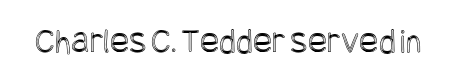
The image shows 36 px condensed type, upright; set normal letter spacing, not underlined; a large x-height.
